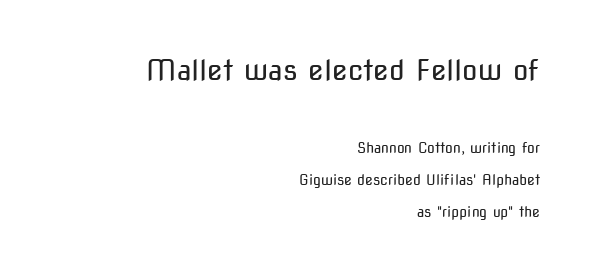
The image shows 28 px regular-weight, condensed sans-serif type, upright; set right-aligned, loose line spacing (2.27x), normal letter spacing, not underlined; the first (top) block is 2.0x larger; low stroke contrast and a medium x-height.
